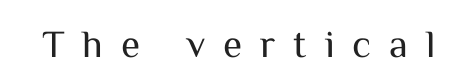
The image shows 39 px regular-weight sans-serif type, upright; set unusually wide letter spacing (+0.46 em), not underlined; medium stroke contrast and a medium x-height.
